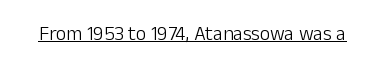
{"italic": "no", "bold": "no", "underline": "yes", "letter_spacing": "normal", "letter_spacing_em": 0.0, "glyph_px": 20}
